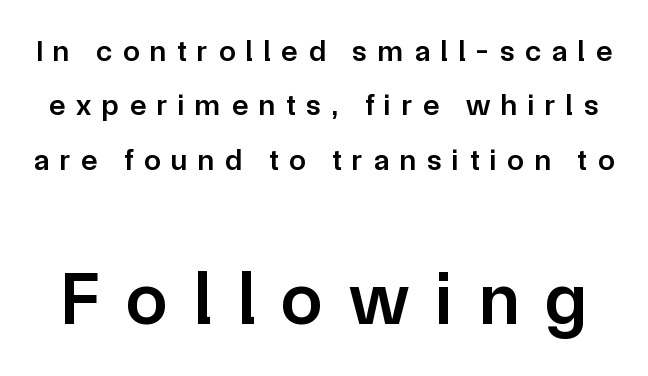
Q: Is the text bold? A: Semi-bold.
Q: Is the text italic (slanted)? A: No, it is upright.
Q: Is the typeface a serif or a sans-serif typeface? A: Sans-serif.
Q: Is the text underlined? A: No.
Q: Is the spacing between letters normal or unusually wide? A: Unusually wide.
Q: Which block of text is set in a larger size, the first (top) or the second (bottom)? A: The second (bottom) one.
Q: Width (condensed, normal, or wide)? A: Normal.
Q: Stroke contrast? A: Low.
Q: x-height? A: Medium.
Q: Monospaced? A: No.
